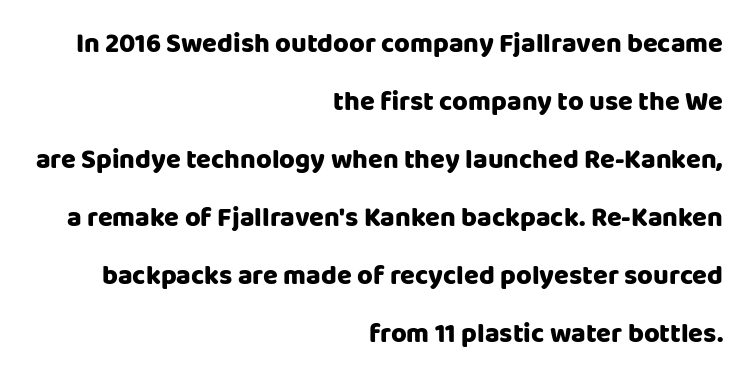
The image shows 27 px bold type, upright; set right-aligned, loose line spacing (2.15x), normal letter spacing, not underlined.
